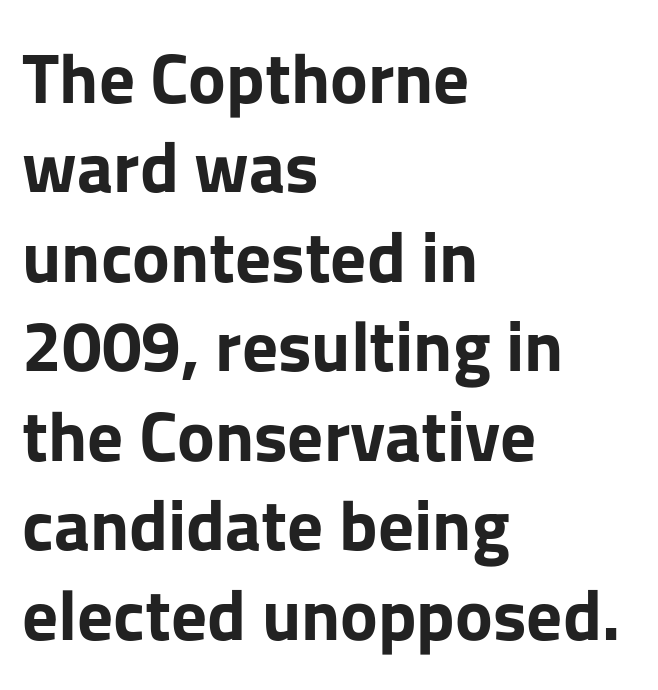
The image shows 71 px bold sans-serif type, upright; set left-aligned, normal line spacing (1.26x), normal letter spacing, not underlined; low stroke contrast and a medium x-height.
